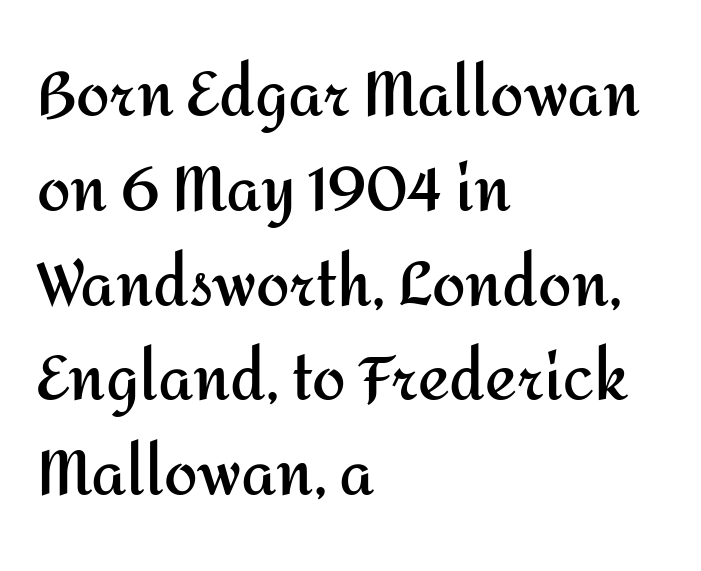
Q: Is the text bold? A: Yes.
Q: Is the text italic (slanted)? A: No, it is upright.
Q: Is the typeface a serif or a sans-serif typeface? A: Sans-serif.
Q: Is the text underlined? A: No.
Q: How is the paragraph aligned? A: Left-aligned.
Q: Is the spacing between letters normal or unusually wide? A: Normal.
Q: Is the spacing between lines tight, normal or loose? A: Normal.
Q: Width (condensed, normal, or wide)? A: Normal.
Q: Stroke contrast? A: Medium.
Q: x-height? A: Medium.
Q: Monospaced? A: No.
